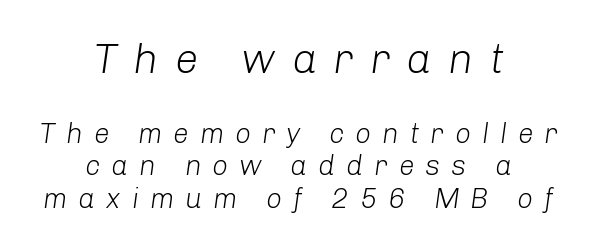
Lines of text with bare space underneath. The rendering applies a slant to the glyphs. Nothing heavy about these letters — not bold at all. Here the first block reads like a headline and the second like body copy.
